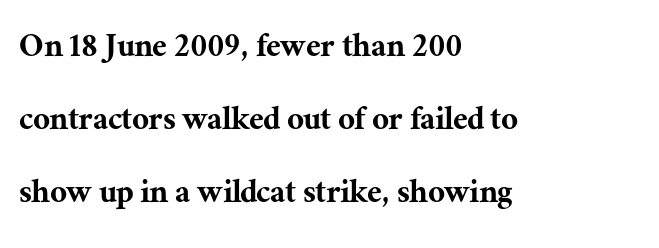
The image shows 37 px serif type, upright; set left-aligned, loose line spacing (1.97x), normal letter spacing, not underlined; medium stroke contrast and a medium x-height.
